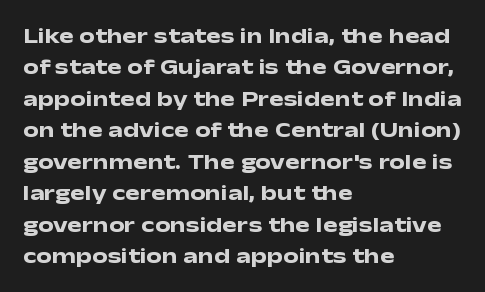
{"italic": "no", "bold": "yes", "underline": "no", "align": "left", "line_spacing": "normal", "line_spacing_ratio": 1.43, "letter_spacing": "normal", "letter_spacing_em": 0.0, "glyph_px": 22}
